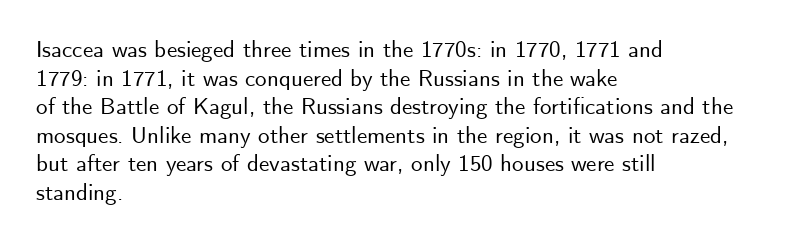
Each line starts at the same left margin while the right side varies. This sample uses plain, unmodified letter spacing. Only glyphs here, with clear space below each row. The letters stand upright; this is a roman face.
